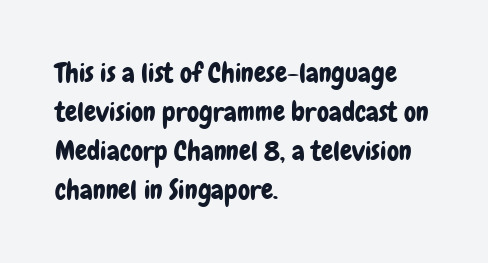
The image shows 27 px text type, upright; set left-aligned, normal line spacing (1.44x), normal letter spacing, not underlined.
